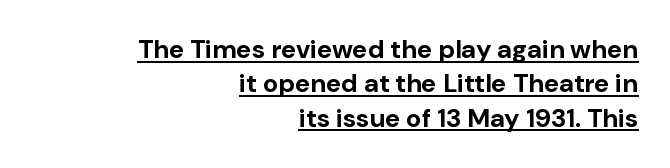
The image shows 26 px bold type, upright; set right-aligned, normal line spacing (1.32x), normal letter spacing, underlined.
